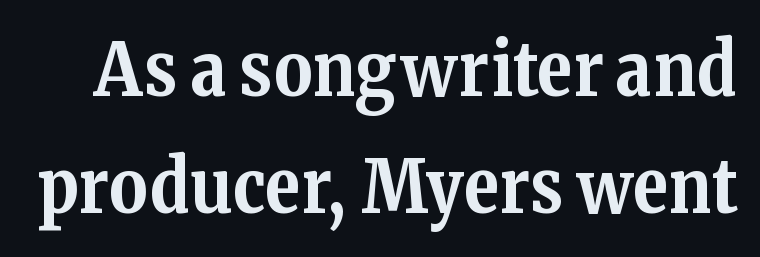
The image shows 74 px bold serif type, upright; set normal line spacing (1.58x), normal letter spacing, not underlined; medium stroke contrast and a medium x-height.
